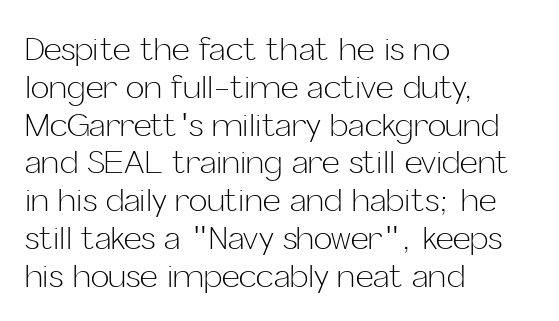
The image shows 31 px light sans-serif type, upright; set left-aligned, line spacing 1.22x, normal letter spacing, not underlined; low stroke contrast and a medium x-height.
